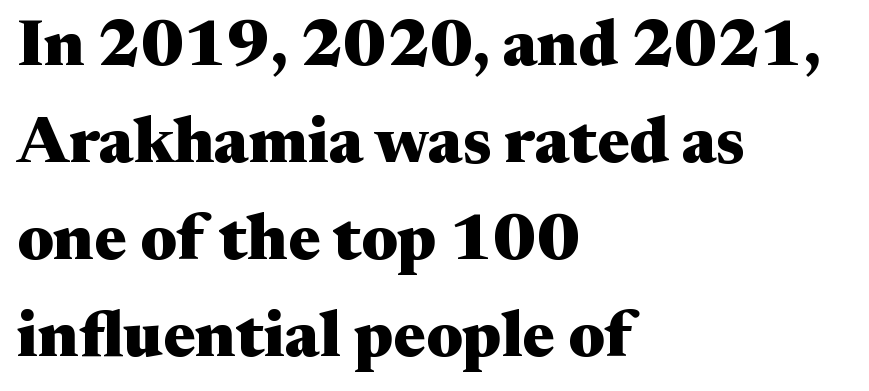
A typesetter would call this proportional, since set widths differ per character. Heavy, bold letterforms. Compared with typical paragraphs, the rows here are spaced about the same. Quick note: not italic, upright. Short note: letters normally spaced.
